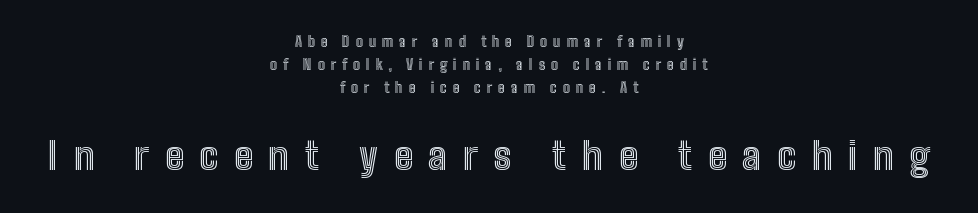
Successive baselines arrive at the customary interval. The letters stand straight up with perfectly vertical stems. Here the designer chose a conventional face with non-uniform glyph widths. Tracking here is generous; glyphs stand well apart from one another. Decoration check: the copy has no underline. The rag falls on both sides of this text block equally.
